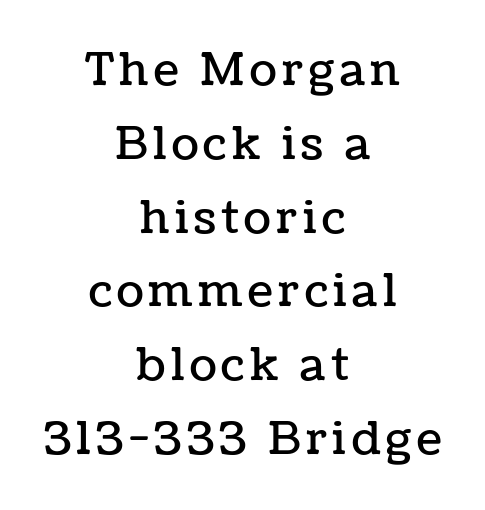
Q: Is the text italic (slanted)? A: No, it is upright.
Q: Is the text underlined? A: No.
Q: How is the paragraph aligned? A: Centered.
Q: Is the spacing between lines tight, normal or loose? A: Normal.
Q: Width (condensed, normal, or wide)? A: Normal.
Q: Stroke contrast? A: Low.
Q: x-height? A: Medium.
Q: Monospaced? A: No.
